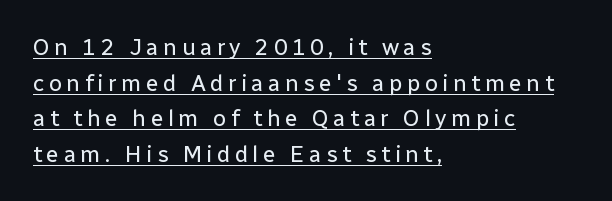
{"italic": "no", "bold": "no", "underline": "yes", "align": "left", "line_spacing": "normal", "line_spacing_ratio": 1.55, "glyph_px": 23}
